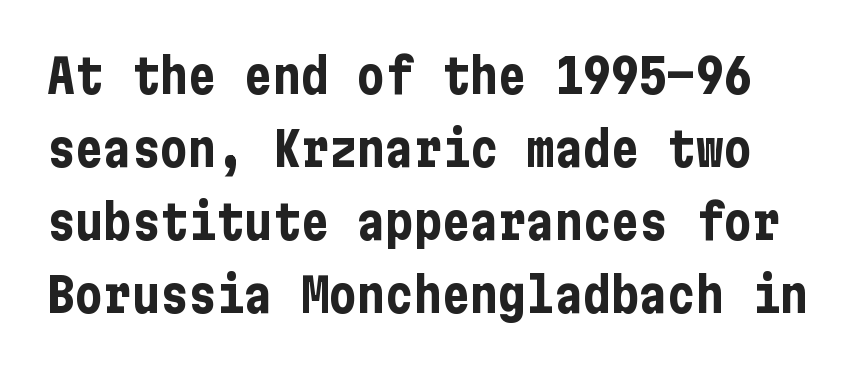
Q: Is the text bold? A: Yes.
Q: Is the text italic (slanted)? A: No, it is upright.
Q: Is the typeface a serif or a sans-serif typeface? A: Sans-serif.
Q: Is the text underlined? A: No.
Q: Is the spacing between letters normal or unusually wide? A: Normal.
Q: Is the spacing between lines tight, normal or loose? A: Normal.
Q: Width (condensed, normal, or wide)? A: Condensed.
Q: Stroke contrast? A: Low.
Q: x-height? A: Medium.
